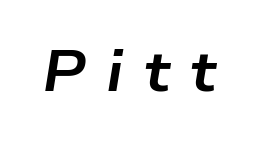
The image shows 58 px bold, wide type, italic (leaning right); set unusually wide letter spacing (+0.35 em), not underlined; low stroke contrast and a medium x-height.
